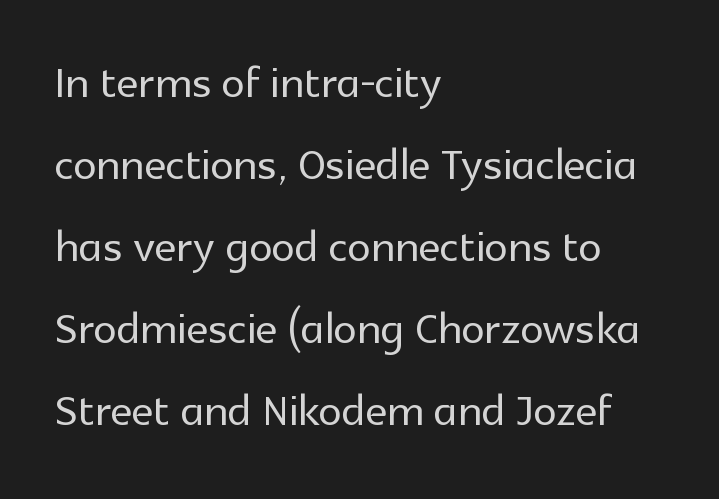
The lines in this sample share a left origin and differ only in where they stop. Note the varied advance widths — an 'i' is clearly narrower than an 'm'. This sample uses a sans-serif face. Descenders are the only things crossing below the line. Italic: no, the glyphs are upright roman.
